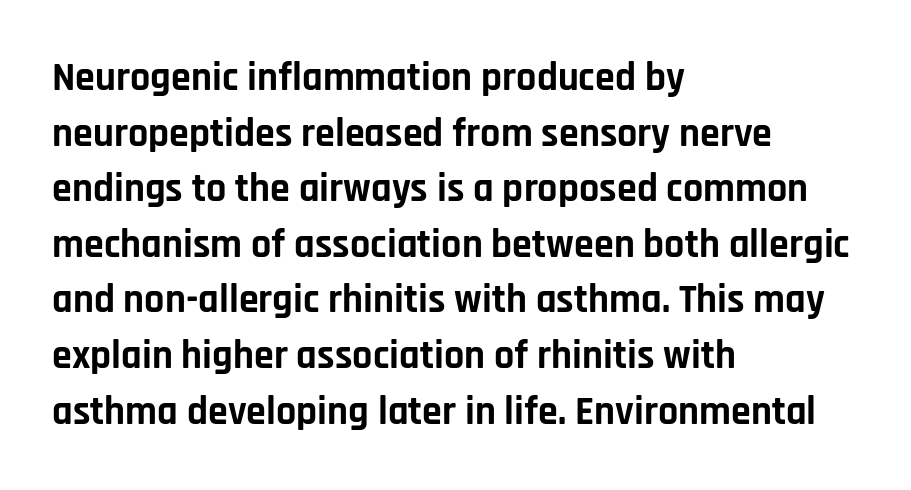
{"serif": "no", "italic": "no", "bold": "yes", "weight": "bold", "width": "normal", "stroke_contrast": "low", "x_height": "large", "monospaced": "no", "underline": "no", "align": "left", "line_spacing": "normal", "line_spacing_ratio": 1.39, "letter_spacing": "normal", "letter_spacing_em": 0.0, "glyph_px": 40}
